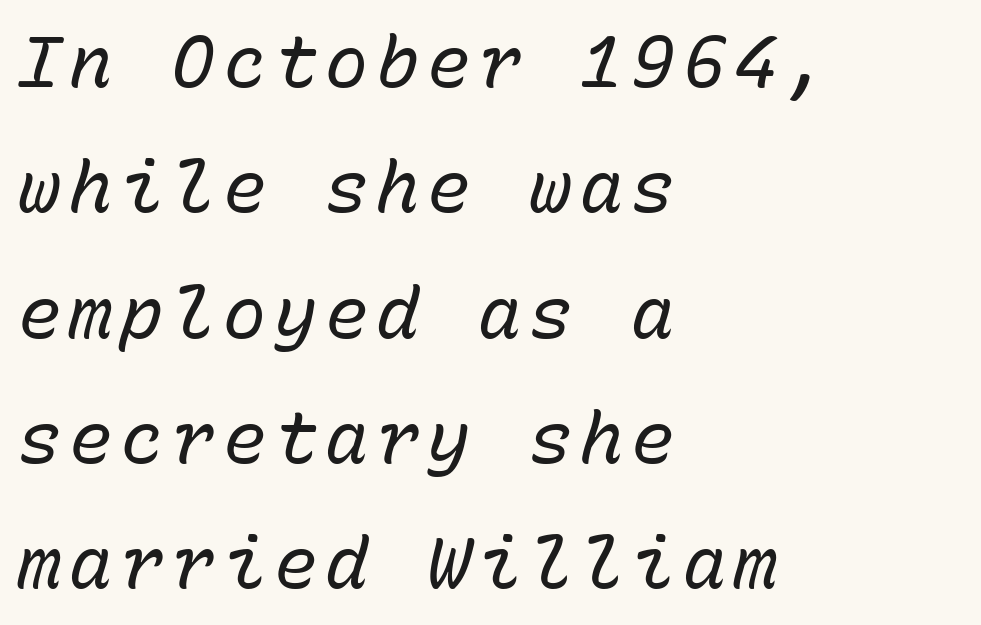
{"italic": "yes", "lean": "right", "slant_degrees": 15, "bold": "no", "weight": "regular", "width": "normal", "stroke_contrast": "low", "x_height": "medium", "monospaced": "yes", "underline": "no", "align": "left", "line_spacing_ratio": 1.74, "glyph_px": 72}
